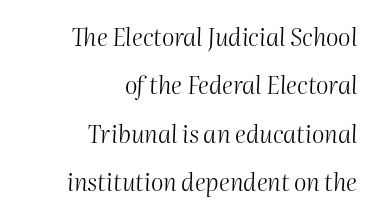
The compositor pushed each line to the right boundary. This reads as an unemphasized weight, regular at the heaviest. Summary of vertical rhythm: relaxed, with wide interline spacing. These lines keep a tight, regular rhythm from letter to letter. Characters are canted at an angle relative to the baseline's perpendicular. Unmarked baselines from the first word to the last.
